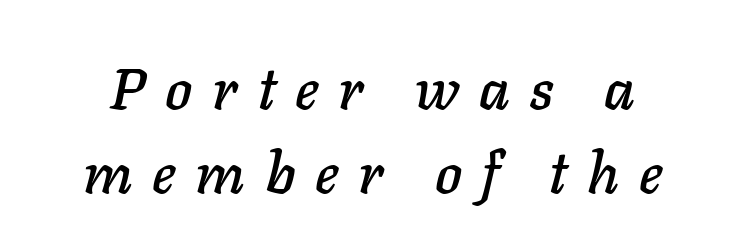
Q: Is the text italic (slanted)? A: Yes, it leans right by about 11 degrees.
Q: Is the text underlined? A: No.
Q: Is the spacing between letters normal or unusually wide? A: Unusually wide.
Q: Is the spacing between lines tight, normal or loose? A: Normal.
Q: Width (condensed, normal, or wide)? A: Normal.
Q: Stroke contrast? A: Low.
Q: x-height? A: Medium.
Q: Monospaced? A: No.
